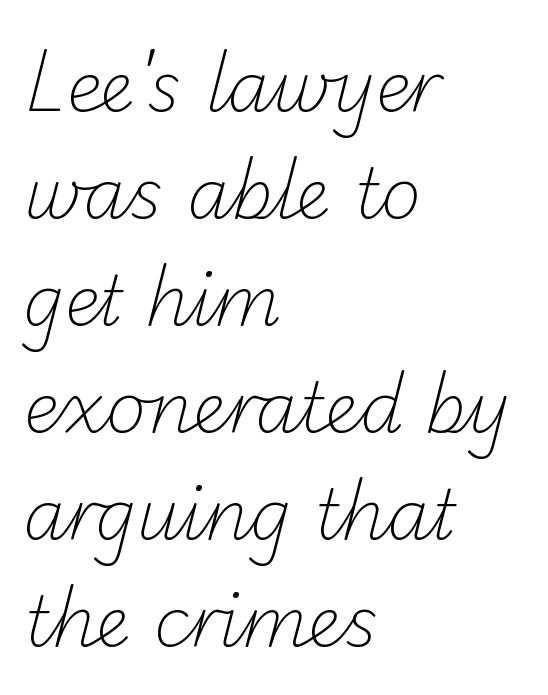
The image shows 69 px light sans-serif type; set left-aligned, normal line spacing (1.55x), normal letter spacing, not underlined; low stroke contrast and a small x-height.
